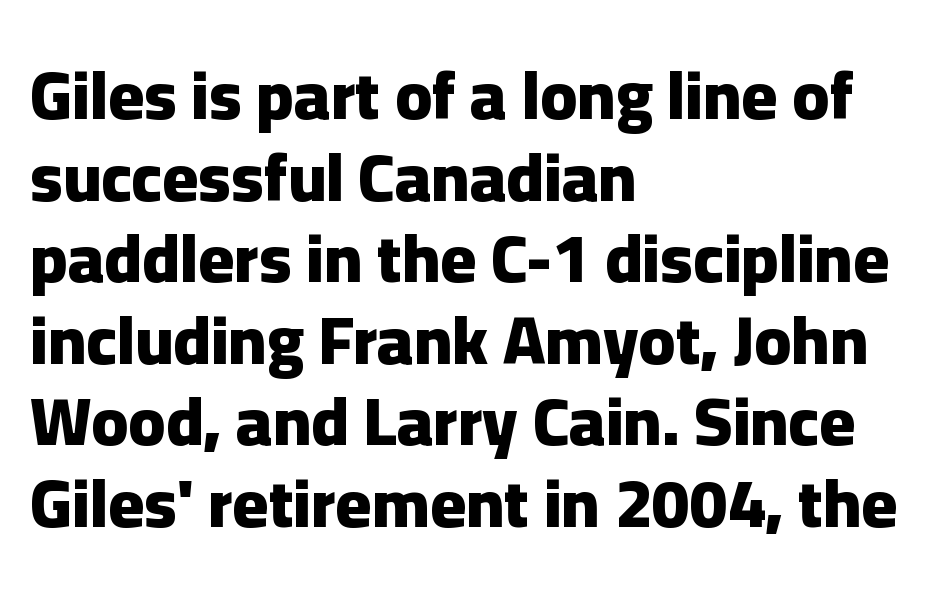
The image shows 68 px heavy sans-serif type, upright; set left-aligned, line spacing 1.2x, normal letter spacing, not underlined; low stroke contrast and a medium x-height.
